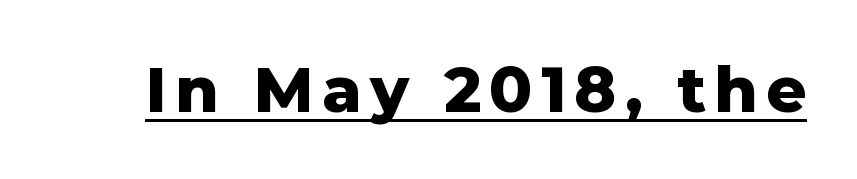
Q: Is the text bold? A: Yes.
Q: Is the text italic (slanted)? A: No, it is upright.
Q: Is the typeface a serif or a sans-serif typeface? A: Sans-serif.
Q: Is the text underlined? A: Yes.
Q: Width (condensed, normal, or wide)? A: Normal.
Q: Stroke contrast? A: Low.
Q: x-height? A: Medium.
Q: Monospaced? A: No.
